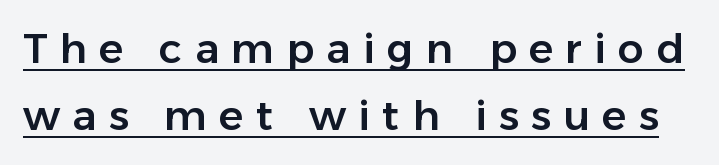
The image shows 41 px sans-serif type, upright; set normal line spacing (1.64x), unusually wide letter spacing (+0.3 em), underlined; low stroke contrast and a medium x-height.
